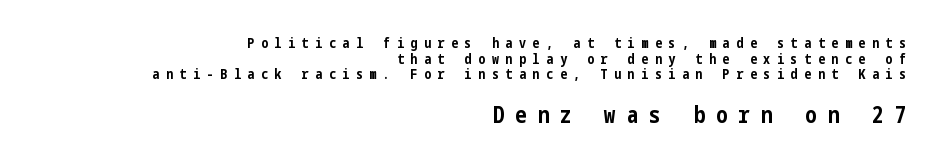
The image shows 23 px bold type, upright; set right-aligned, tight line spacing (1.11x), unusually wide letter spacing (+0.47 em), not underlined; the second (bottom) block is 1.64x larger.
